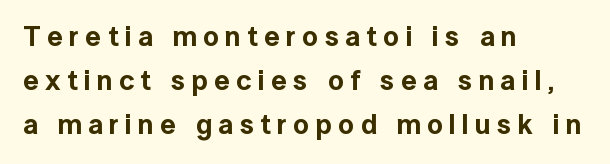
The image shows 28 px sans-serif type, upright; set left-aligned, normal line spacing (1.58x), unusually wide letter spacing (+0.22 em), not underlined; a medium x-height.
